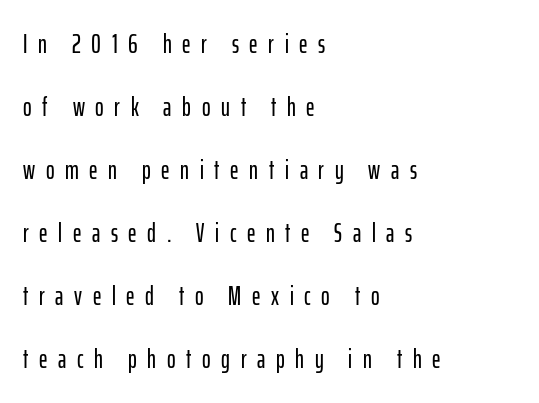
Q: Is the text italic (slanted)? A: No, it is upright.
Q: Is the text underlined? A: No.
Q: How is the paragraph aligned? A: Left-aligned.
Q: Is the spacing between letters normal or unusually wide? A: Unusually wide.
Q: Is the spacing between lines tight, normal or loose? A: Loose.
